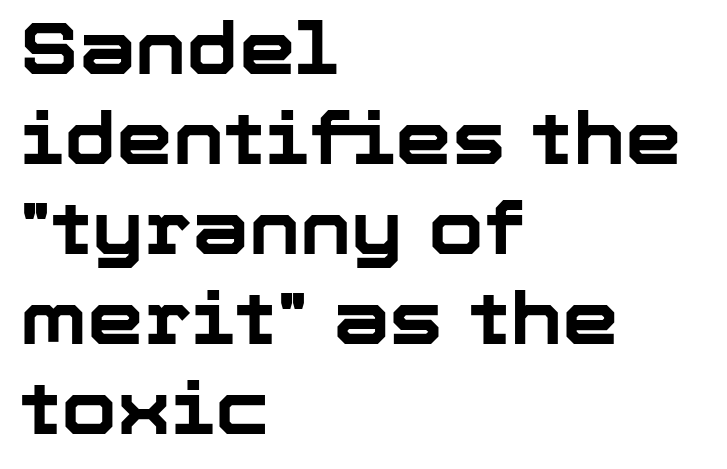
A classic flush-left, rag-right setting is used for this passage. Typesetter's note: full bold, strokes at maximum text heaviness. This rendering employs a face without finishing strokes, i.e., a sans-serif. The type is set solid horizontally, with unmodified tracking.
